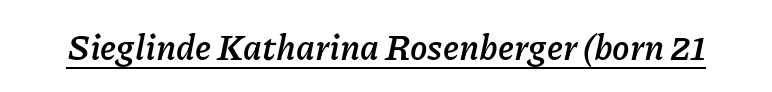
The image shows 35 px semibold type, italic (leaning right); set normal letter spacing, underlined; low stroke contrast and a medium x-height.
